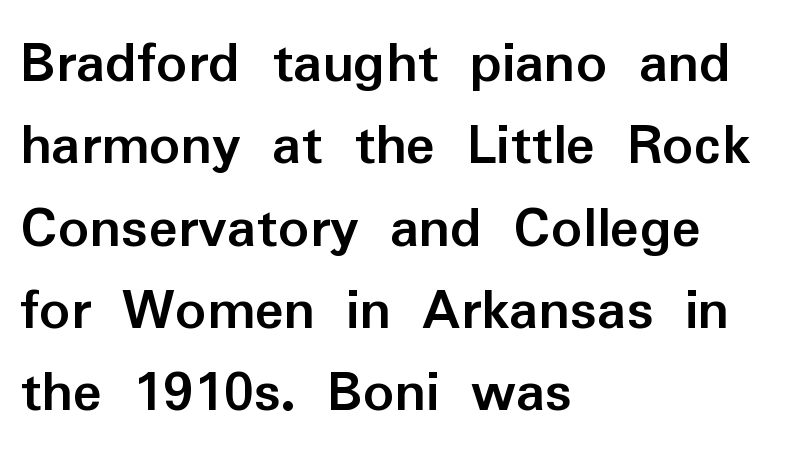
{"serif": "no", "italic": "no", "bold": "yes", "weight": "semibold", "width": "normal", "stroke_contrast": "low", "x_height": "medium", "monospaced": "no", "underline": "no", "align": "left", "line_spacing": "normal", "line_spacing_ratio": 1.35, "letter_spacing": "normal", "letter_spacing_em": 0.0, "glyph_px": 61}
